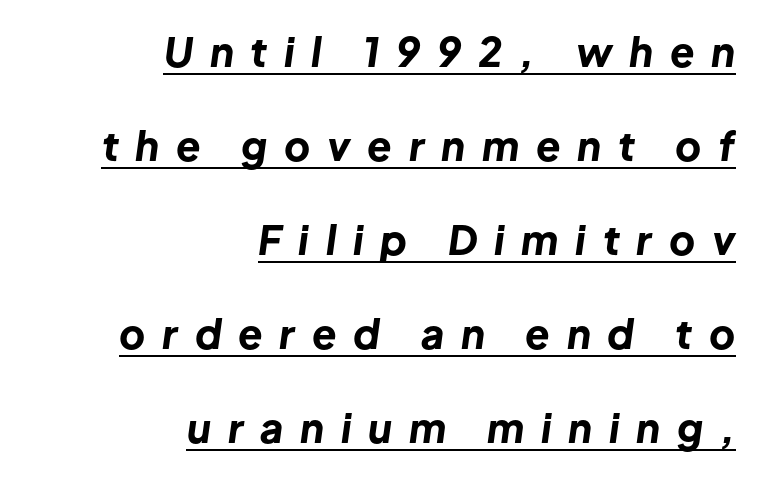
Notice how the passage keeps a crisp vertical edge on the right only. Between one letter and the next there's a generous, obvious gap. The letters are slanted; this is an italic face. A dark, heavy texture on the line: the type is bold.
